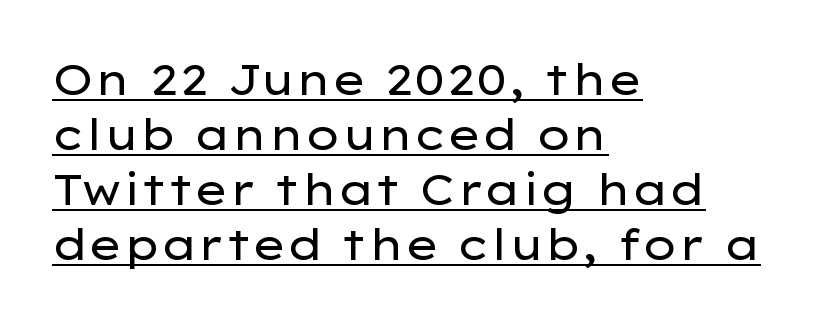
Q: Is the text bold? A: No.
Q: Is the text italic (slanted)? A: No, it is upright.
Q: Is the typeface a serif or a sans-serif typeface? A: Sans-serif.
Q: Is the text underlined? A: Yes.
Q: How is the paragraph aligned? A: Left-aligned.
Q: Is the spacing between letters normal or unusually wide? A: Normal.
Q: Is the spacing between lines tight, normal or loose? A: Normal.
Q: Width (condensed, normal, or wide)? A: Wide.
Q: Stroke contrast? A: Low.
Q: x-height? A: Medium.
Q: Monospaced? A: No.
